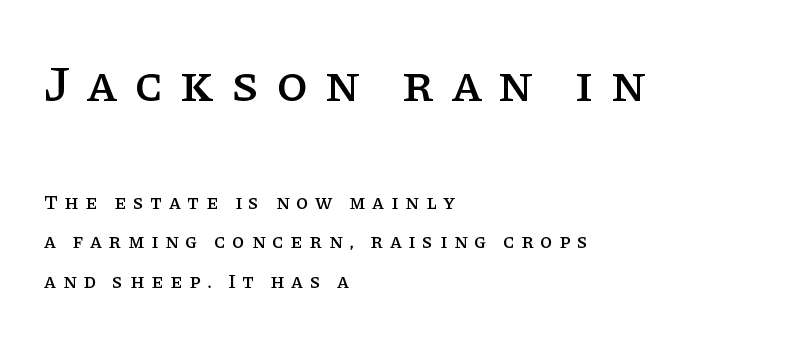
{"serif": "yes", "italic": "no", "width": "normal", "stroke_contrast": "low", "x_height": "large", "monospaced": "no", "underline": "no", "align": "left", "line_spacing": "loose", "line_spacing_ratio": 1.98, "letter_spacing": "wide", "letter_spacing_em": 0.33, "larger_block": "first", "size_ratio": 2.55, "glyph_px": 51}
